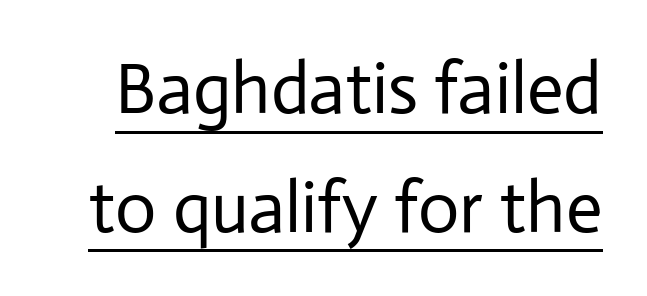
The rendering uses natural spacing where letterforms have individual widths. Honestly, the underline is the first thing you notice here. Note: no serifs on the glyphs. A typesetter would call this leading conventional body-copy spacing. The cut favours lightness, reaching ordinary text weight at its darkest.
